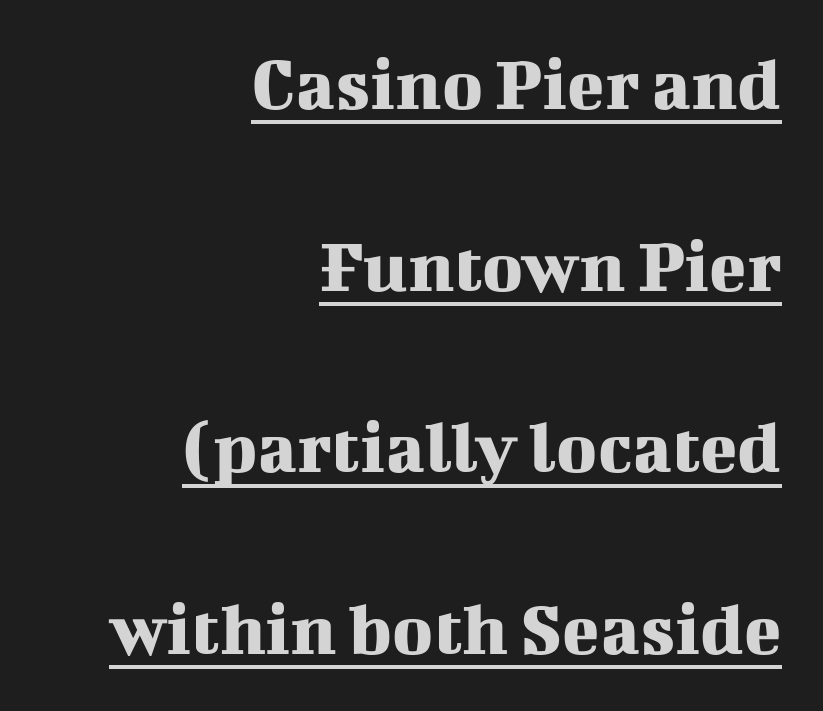
Q: Is the text italic (slanted)? A: No, it is upright.
Q: Is the typeface a serif or a sans-serif typeface? A: Serif.
Q: Is the text underlined? A: Yes.
Q: How is the paragraph aligned? A: Right-aligned.
Q: Is the spacing between letters normal or unusually wide? A: Normal.
Q: Is the spacing between lines tight, normal or loose? A: Loose.
Q: Width (condensed, normal, or wide)? A: Normal.
Q: Stroke contrast? A: Medium.
Q: x-height? A: Medium.
Q: Monospaced? A: No.
